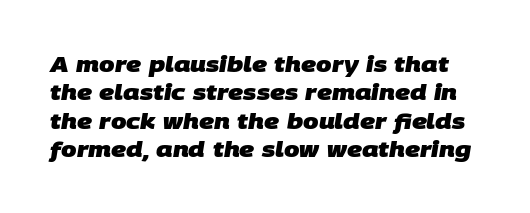
The image shows 22 px bold type; set normal line spacing (1.29x), normal letter spacing, not underlined.
